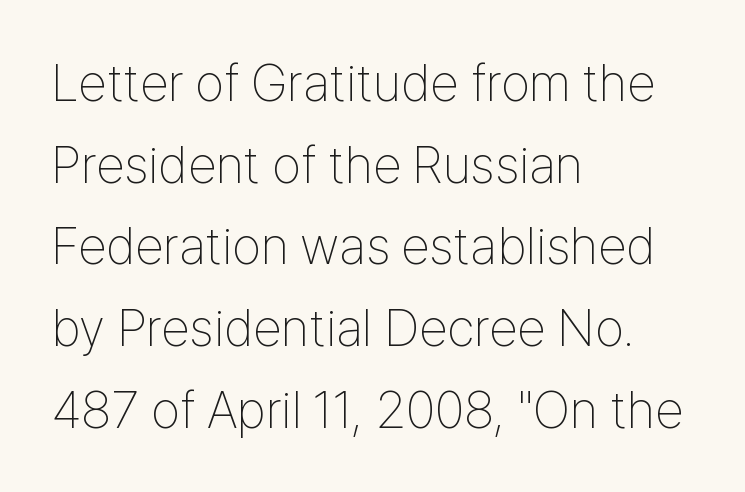
Q: Is the text bold? A: No.
Q: Is the text italic (slanted)? A: No, it is upright.
Q: Is the typeface a serif or a sans-serif typeface? A: Sans-serif.
Q: Is the text underlined? A: No.
Q: How is the paragraph aligned? A: Left-aligned.
Q: Is the spacing between letters normal or unusually wide? A: Normal.
Q: Is the spacing between lines tight, normal or loose? A: Normal.
Q: Width (condensed, normal, or wide)? A: Condensed.
Q: Stroke contrast? A: Low.
Q: x-height? A: Medium.
Q: Monospaced? A: No.
